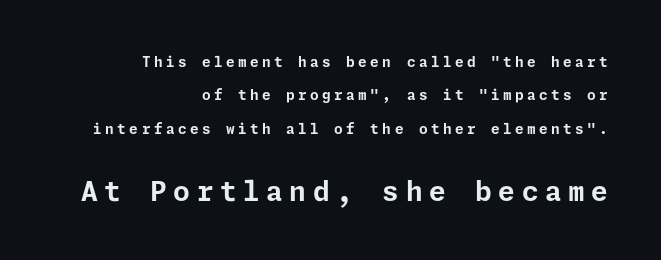
The later block is typeset at a bigger size than the earlier block. Decoration check: the copy has no underline. Is the block centered? No — it sits flush against the right margin. Does the lettering tilt? It doesn't — this is upright.
